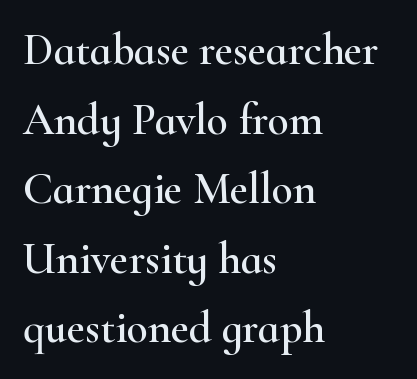
The image shows 44 px wide serif type, upright; set left-aligned, normal line spacing (1.58x), normal letter spacing, not underlined; high stroke contrast and a small x-height.
